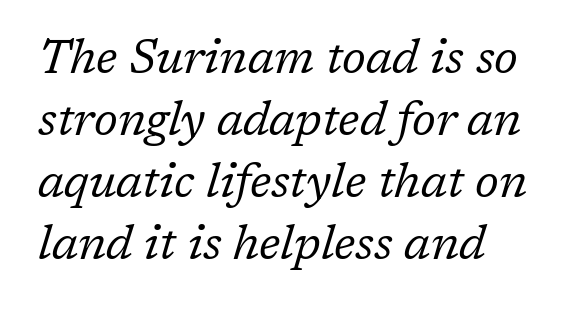
{"serif": "yes", "italic": "yes", "lean": "right", "slant_degrees": 17, "bold": "no", "weight": "regular", "width": "normal", "stroke_contrast": "low", "x_height": "medium", "monospaced": "no", "underline": "no", "align": "left", "line_spacing": "normal", "line_spacing_ratio": 1.32, "letter_spacing": "normal", "letter_spacing_em": 0.0, "glyph_px": 47}
